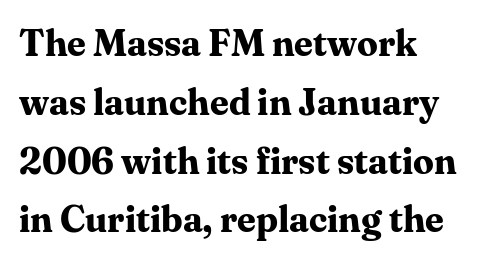
Q: Is the text bold? A: Yes.
Q: Is the text italic (slanted)? A: No, it is upright.
Q: Is the typeface a serif or a sans-serif typeface? A: Serif.
Q: Is the text underlined? A: No.
Q: How is the paragraph aligned? A: Left-aligned.
Q: Is the spacing between letters normal or unusually wide? A: Normal.
Q: Is the spacing between lines tight, normal or loose? A: Normal.
Q: Width (condensed, normal, or wide)? A: Normal.
Q: Stroke contrast? A: Medium.
Q: x-height? A: Medium.
Q: Monospaced? A: No.
